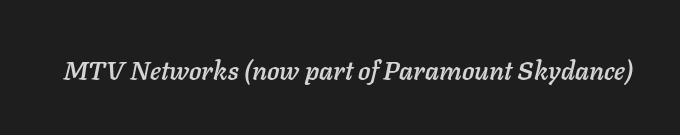
{"italic": "yes", "lean": "right", "slant_degrees": 11, "underline": "no", "letter_spacing": "normal", "letter_spacing_em": 0.0, "glyph_px": 26}
